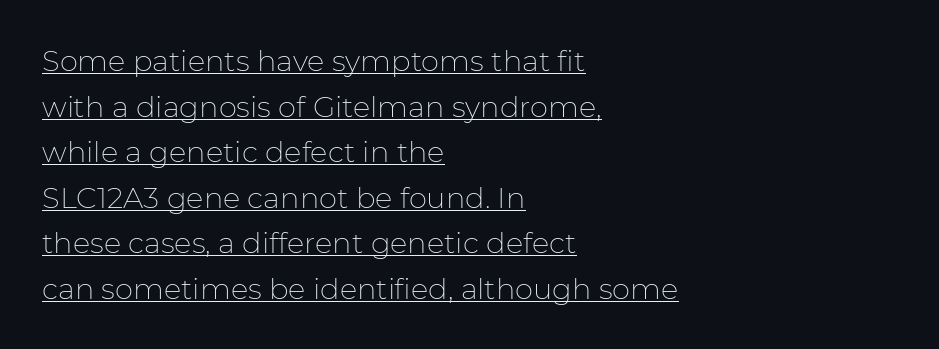
{"serif": "no", "italic": "no", "bold": "no", "weight": "thin", "width": "normal", "stroke_contrast": "low", "x_height": "medium", "monospaced": "no", "underline": "yes", "align": "left", "line_spacing": "normal", "line_spacing_ratio": 1.57, "letter_spacing": "normal", "letter_spacing_em": 0.0, "glyph_px": 29}
